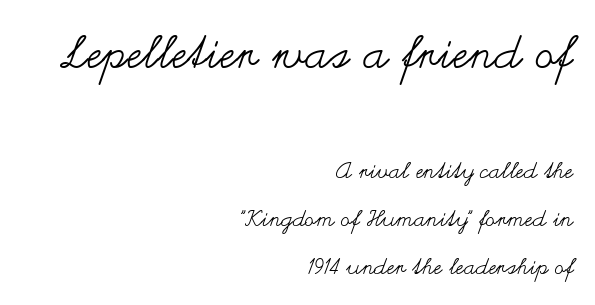
The image shows 45 px regular-weight, wide type; set right-aligned, loose line spacing (2.18x), normal letter spacing, not underlined; the first (top) block is 2.05x larger; medium stroke contrast and a small x-height.
